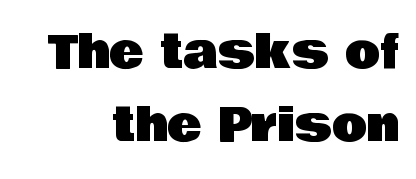
Q: Is the text italic (slanted)? A: No, it is upright.
Q: Is the typeface a serif or a sans-serif typeface? A: Sans-serif.
Q: Is the text underlined? A: No.
Q: How is the paragraph aligned? A: Right-aligned.
Q: Is the spacing between letters normal or unusually wide? A: Normal.
Q: Is the spacing between lines tight, normal or loose? A: Normal.
Q: Width (condensed, normal, or wide)? A: Normal.
Q: Stroke contrast? A: Low.
Q: x-height? A: Large.
Q: Monospaced? A: No.
